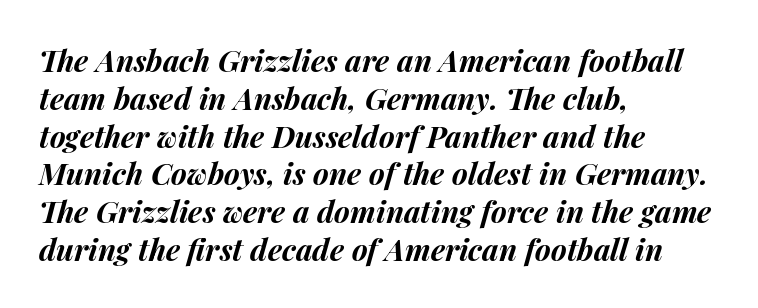
The face used here is proportionally spaced, like ordinary book or web type. Observe the lean: these are italic letterforms. In terms of weight, the rendering is a true, heavy bold. No extra tracking has been applied to these lines. Is there much room between lines? A standard amount, neither cramped nor airy.
